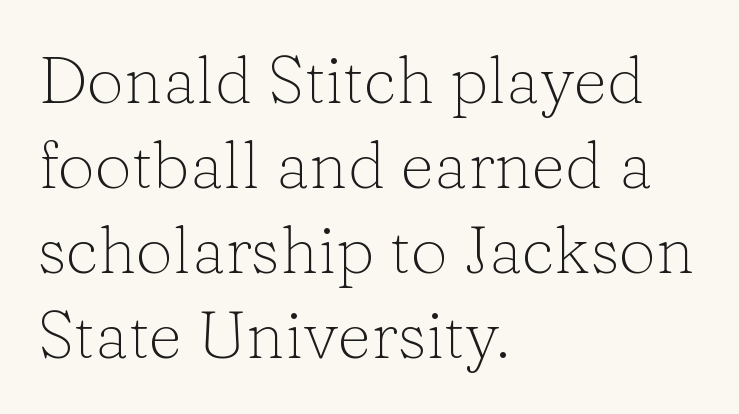
Q: Is the text bold? A: No.
Q: Is the text italic (slanted)? A: No, it is upright.
Q: Is the typeface a serif or a sans-serif typeface? A: Serif.
Q: Is the text underlined? A: No.
Q: How is the paragraph aligned? A: Left-aligned.
Q: Is the spacing between letters normal or unusually wide? A: Normal.
Q: Is the spacing between lines tight, normal or loose? A: Normal.
Q: Width (condensed, normal, or wide)? A: Normal.
Q: Stroke contrast? A: Low.
Q: x-height? A: Medium.
Q: Monospaced? A: No.
